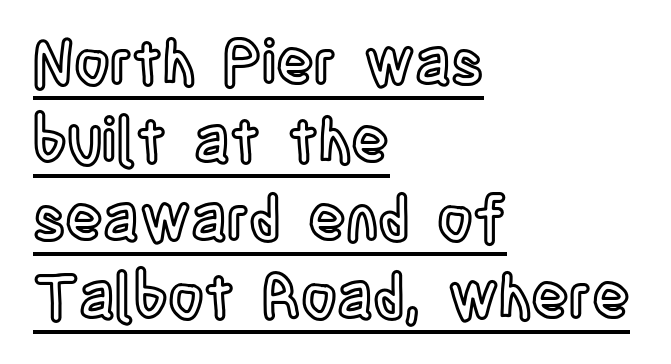
Tall strokes in this sample are plumb rather than angled. Reading down the block, your eye returns to a fixed left position each line. This sample has the flowing, uneven cadence of proportional lettering. Glance below the letters and you will spot a drawn line. Nobody touched the tracking dial on this one.
